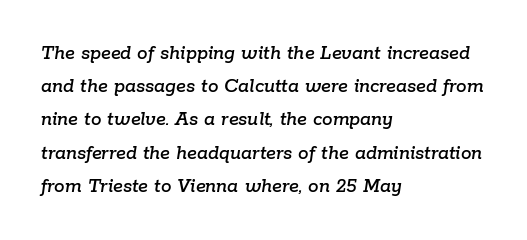
{"italic": "yes", "lean": "right", "slant_degrees": 9, "underline": "no", "align": "left", "line_spacing": "normal", "line_spacing_ratio": 1.58, "letter_spacing": "normal", "letter_spacing_em": 0.0, "glyph_px": 21}
